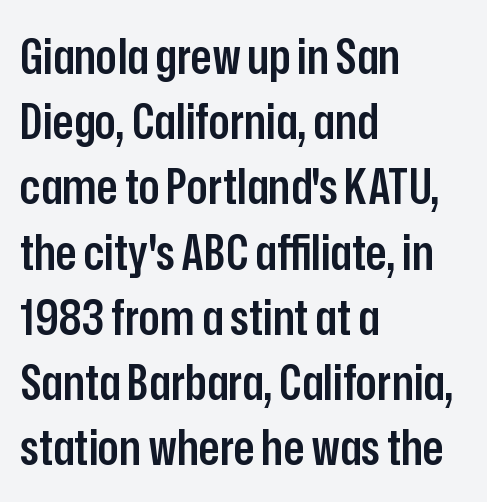
Moderately thickened strokes mark this as semibold type. In CSS terms this would be text-align: left. A typesetter would mark this as roman, not italic. Character widths vary here, with narrow letters taking less room than wide ones.
